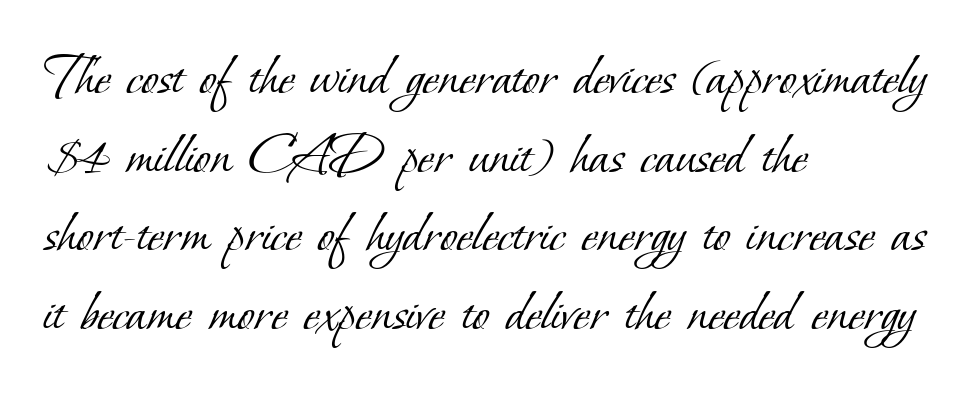
Spacing verdict: proportional, widths tailored to each character. The passage shown stacks its lines at a standard gap. The horizontal fit of the characters is conventional and even. A student would call this left alignment; a typographer would say flush left, rag right. The zone under the glyphs is completely vacant.
